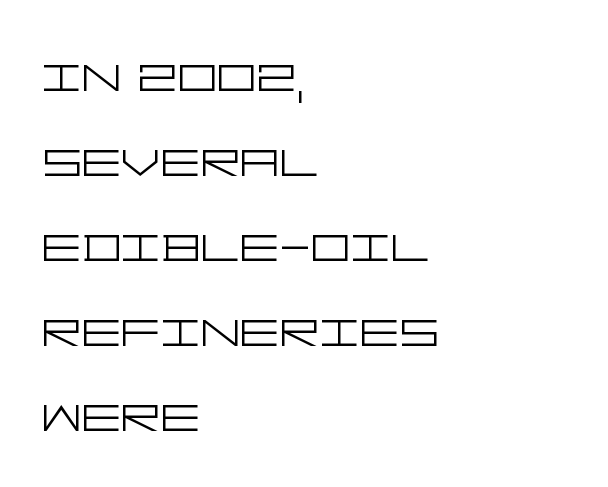
Q: Is the text bold? A: No.
Q: Is the text italic (slanted)? A: No, it is upright.
Q: Is the typeface a serif or a sans-serif typeface? A: Sans-serif.
Q: Is the text underlined? A: No.
Q: How is the paragraph aligned? A: Left-aligned.
Q: Is the spacing between letters normal or unusually wide? A: Normal.
Q: Is the spacing between lines tight, normal or loose? A: Normal.
Q: Width (condensed, normal, or wide)? A: Wide.
Q: Stroke contrast? A: Low.
Q: x-height? A: Large.
